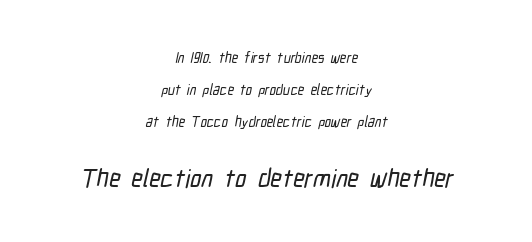
Q: Is the text underlined? A: No.
Q: How is the paragraph aligned? A: Centered.
Q: Is the spacing between letters normal or unusually wide? A: Normal.
Q: Is the spacing between lines tight, normal or loose? A: Loose.
Q: Which block of text is set in a larger size, the first (top) or the second (bottom)? A: The second (bottom) one.
